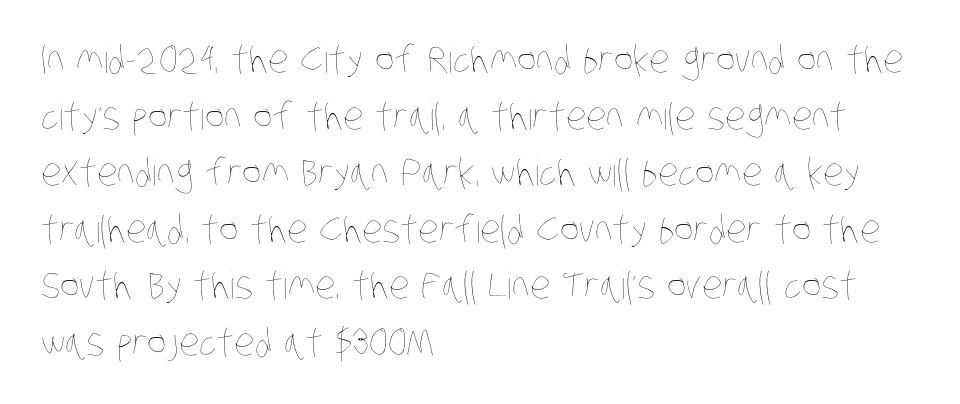
{"bold": "no", "weight": "thin", "width": "condensed", "stroke_contrast": "low", "x_height": "large", "monospaced": "no", "underline": "no", "align": "left", "line_spacing": "normal", "line_spacing_ratio": 1.53, "letter_spacing": "normal", "letter_spacing_em": 0.0, "glyph_px": 37}
